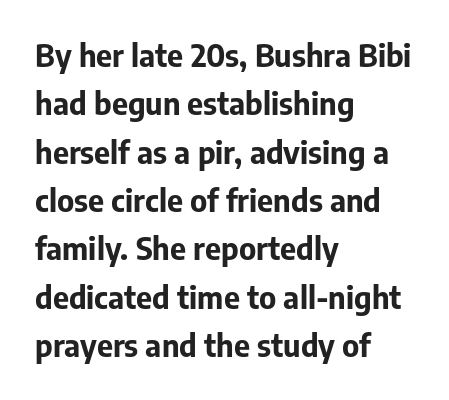
Is this a sans? Yes — the strokes have no serifs. Which margin do the lines hug? The left one — the right edge is uneven. Look at the tracking — it's just the regular setting, nothing added. Has an underline been added? It has not. Each glyph is drawn with heavy, bold strokes. Tall strokes in this sample are plumb rather than angled.
